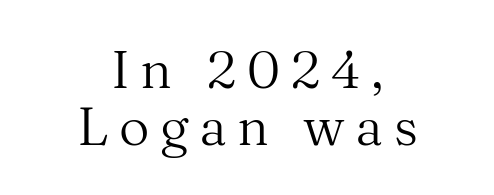
This is serif lettering, the kind often seen in printed books. Is this a fixed-width face? No — the glyphs have proportional, varying widths. The baseline area is clear. The face looks like a standard text weight, possibly lighter.
